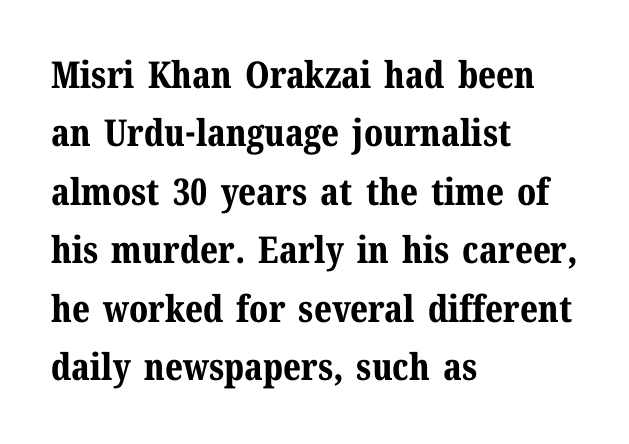
{"serif": "yes", "italic": "no", "bold": "yes", "weight": "bold", "width": "normal", "stroke_contrast": "medium", "x_height": "medium", "monospaced": "no", "underline": "no", "align": "left", "line_spacing": "normal", "line_spacing_ratio": 1.58, "letter_spacing": "normal", "letter_spacing_em": 0.0, "glyph_px": 37}
